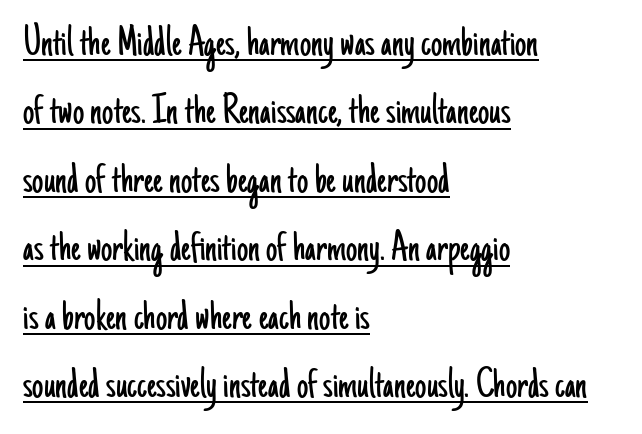
{"serif": "no", "italic": "no", "bold": "no", "weight": "light", "width": "condensed", "stroke_contrast": "low", "x_height": "small", "monospaced": "no", "underline": "yes", "align": "left", "line_spacing": "normal", "line_spacing_ratio": 1.52, "letter_spacing": "normal", "letter_spacing_em": 0.0, "glyph_px": 45}
